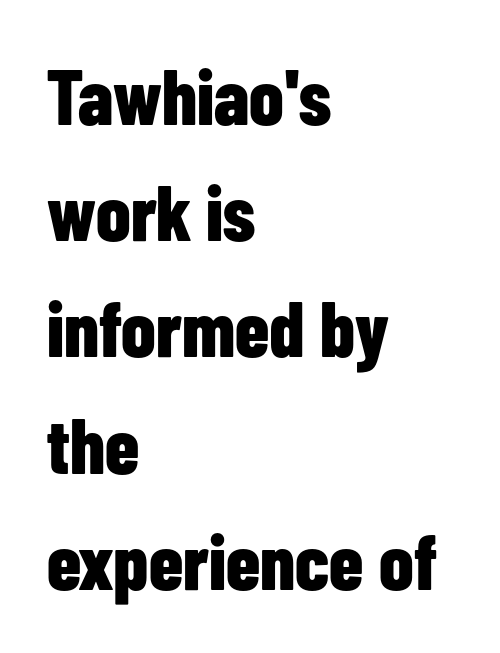
{"serif": "no", "italic": "no", "bold": "yes", "weight": "bold", "width": "condensed", "stroke_contrast": "low", "x_height": "medium", "monospaced": "no", "underline": "no", "align": "left", "line_spacing": "normal", "line_spacing_ratio": 1.49, "letter_spacing": "normal", "letter_spacing_em": 0.0, "glyph_px": 78}
